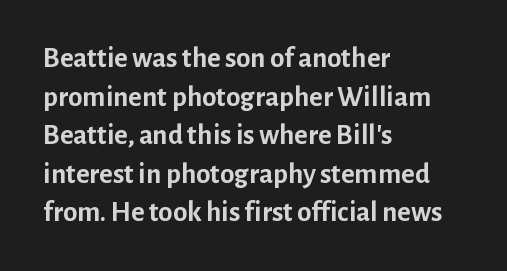
Q: Is the text bold? A: Yes.
Q: Is the text italic (slanted)? A: No, it is upright.
Q: Is the typeface a serif or a sans-serif typeface? A: Sans-serif.
Q: Is the text underlined? A: No.
Q: How is the paragraph aligned? A: Left-aligned.
Q: Is the spacing between letters normal or unusually wide? A: Normal.
Q: Is the spacing between lines tight, normal or loose? A: Normal.
Q: Width (condensed, normal, or wide)? A: Normal.
Q: Stroke contrast? A: Low.
Q: x-height? A: Medium.
Q: Monospaced? A: No.
